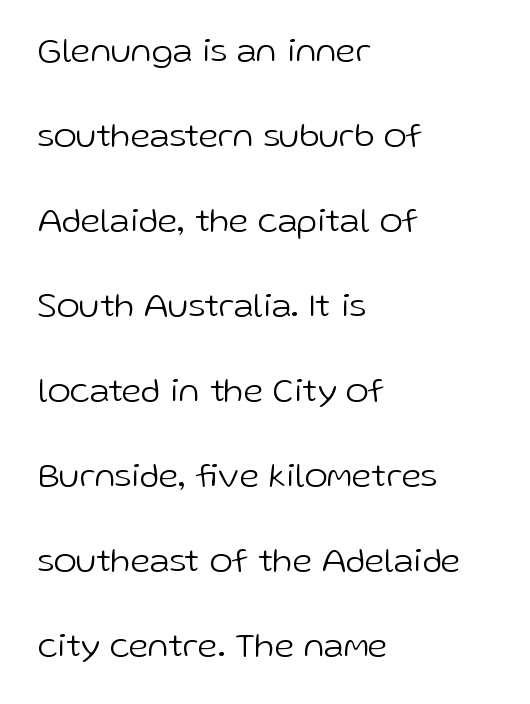
The image shows 35 px light sans-serif type, upright; set left-aligned, loose line spacing (2.43x), normal letter spacing, not underlined; low stroke contrast and a medium x-height.
